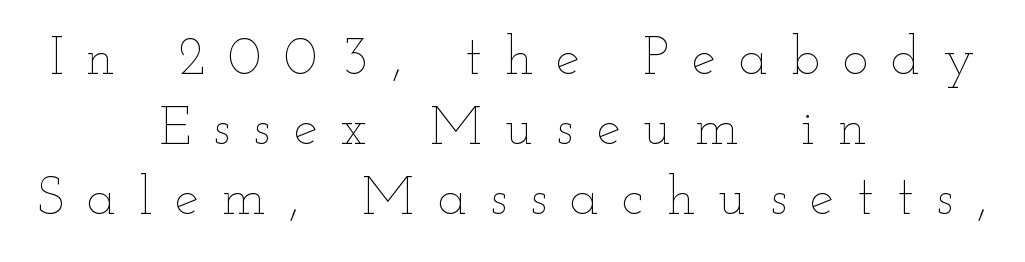
Q: Is the text bold? A: No.
Q: Is the text italic (slanted)? A: No, it is upright.
Q: Is the text underlined? A: No.
Q: How is the paragraph aligned? A: Centered.
Q: Is the spacing between letters normal or unusually wide? A: Unusually wide.
Q: Is the spacing between lines tight, normal or loose? A: Normal.
Q: Width (condensed, normal, or wide)? A: Wide.
Q: Stroke contrast? A: Low.
Q: x-height? A: Small.
Q: Monospaced? A: No.
